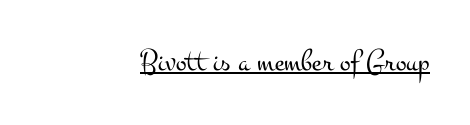
{"serif": "yes", "bold": "no", "weight": "light", "width": "wide", "stroke_contrast": "medium", "x_height": "small", "monospaced": "no", "underline": "yes", "align": "right", "letter_spacing": "normal", "letter_spacing_em": 0.0, "glyph_px": 32}
